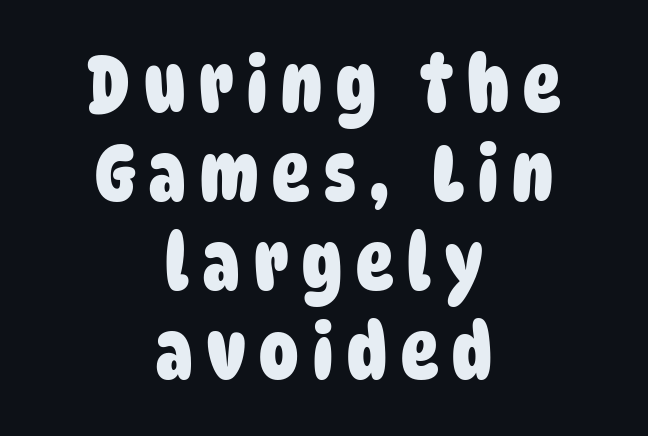
The image shows 78 px heavy, condensed sans-serif type; set centered, tight line spacing (1.14x), not underlined; low stroke contrast and a large x-height.
